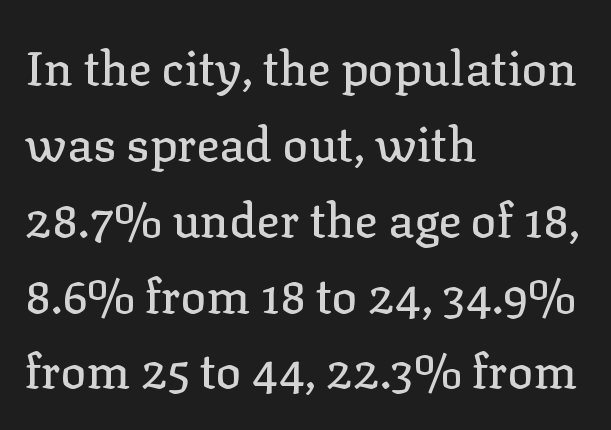
{"serif": "yes", "italic": "no", "width": "normal", "stroke_contrast": "low", "x_height": "medium", "monospaced": "no", "underline": "no", "align": "left", "line_spacing": "normal", "line_spacing_ratio": 1.58, "letter_spacing": "normal", "letter_spacing_em": 0.0, "glyph_px": 48}
